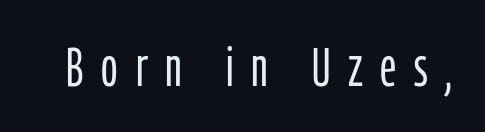
The image shows 54 px light, condensed sans-serif type, upright; set unusually wide letter spacing (+0.33 em), not underlined; low stroke contrast and a medium x-height.
